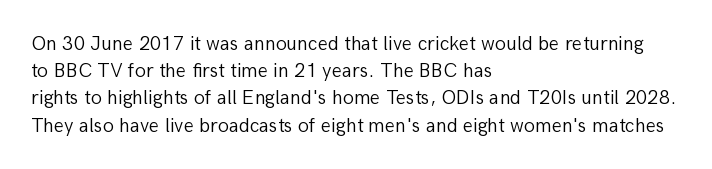
The image shows 20 px text type, upright; set left-aligned, normal line spacing (1.36x), normal letter spacing, not underlined.
